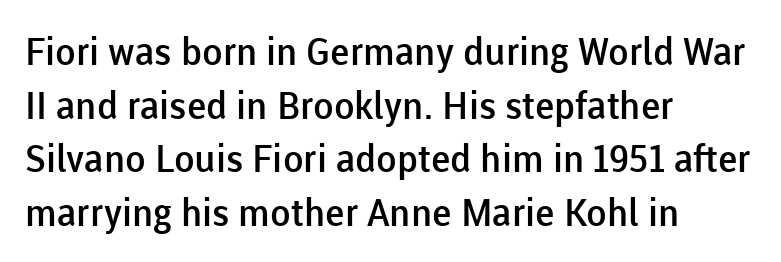
Every row of glyphs begins at an identical x-position on the left. Here the designer chose a conventional face with non-uniform glyph widths. The line-height multiplier appears to be the usual default. Upright lettering throughout. The strokes are fattened partway — semibold, not bold.
